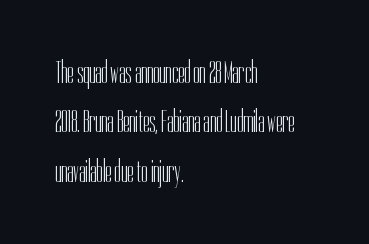
{"serif": "no", "italic": "no", "bold": "no", "weight": "light", "width": "condensed", "stroke_contrast": "low", "x_height": "medium", "monospaced": "no", "underline": "no", "align": "left", "line_spacing": "normal", "line_spacing_ratio": 1.54, "letter_spacing": "normal", "letter_spacing_em": 0.0, "glyph_px": 32}
